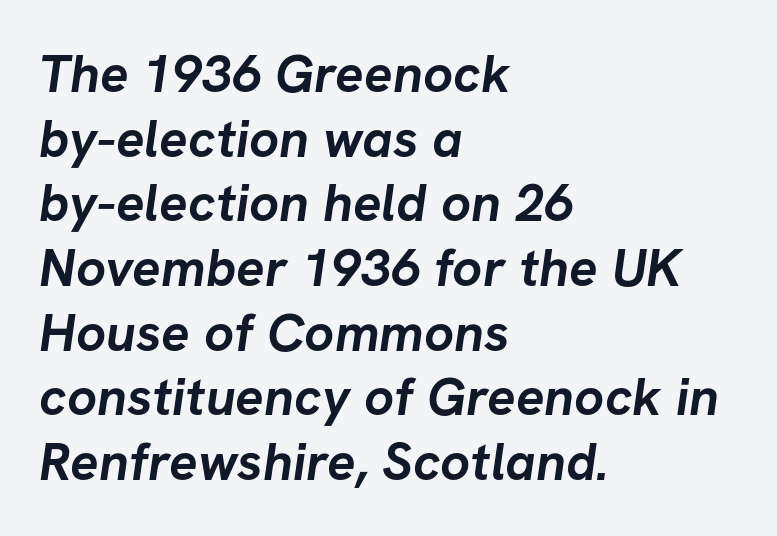
The image shows 53 px semibold sans-serif type; set left-aligned, line spacing 1.22x, normal letter spacing, not underlined; low stroke contrast and a medium x-height.
